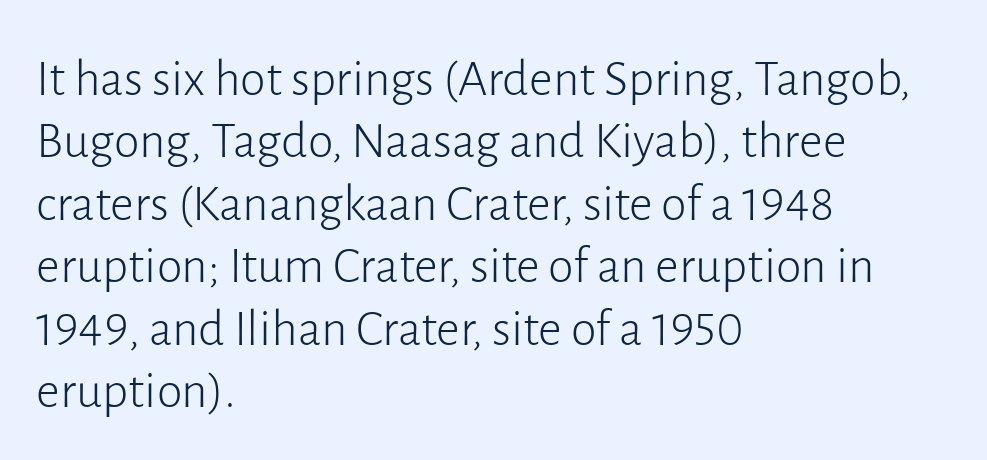
Q: Is the text bold? A: No.
Q: Is the text italic (slanted)? A: No, it is upright.
Q: Is the typeface a serif or a sans-serif typeface? A: Sans-serif.
Q: Is the text underlined? A: No.
Q: How is the paragraph aligned? A: Left-aligned.
Q: Is the spacing between letters normal or unusually wide? A: Normal.
Q: Width (condensed, normal, or wide)? A: Normal.
Q: Stroke contrast? A: Low.
Q: x-height? A: Medium.
Q: Monospaced? A: No.
